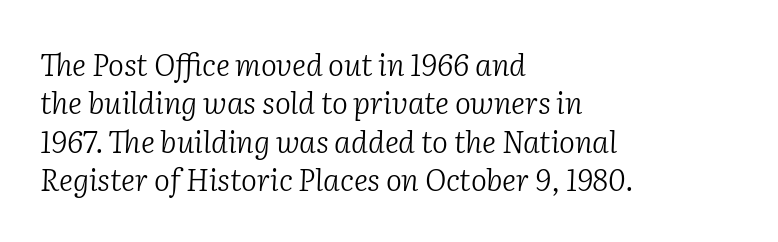
The image shows 30 px light serif type, italic (leaning right); set left-aligned, normal line spacing (1.28x), normal letter spacing, not underlined; low stroke contrast and a medium x-height.
